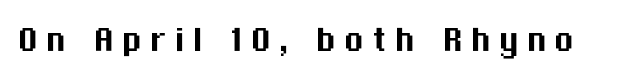
Has an underline been added? It has not. Character widths vary here, with narrow letters taking less room than wide ones. Do the letters lean? They stand straight. Each letter's strokes conclude bluntly, with no projecting serifs.
